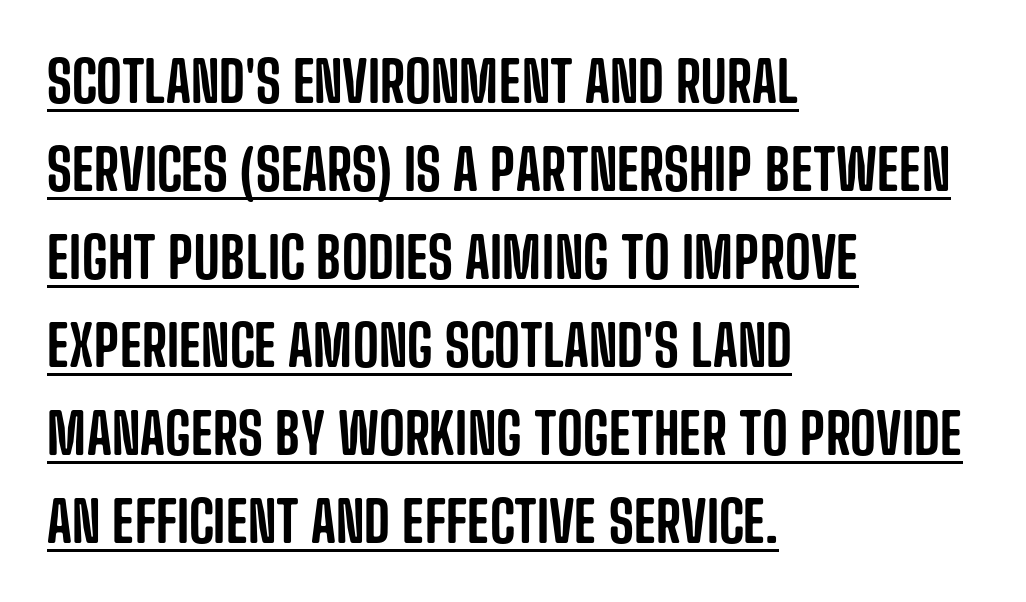
{"serif": "no", "italic": "no", "width": "condensed", "stroke_contrast": "low", "x_height": "large", "monospaced": "no", "underline": "yes", "align": "left", "line_spacing": "normal", "line_spacing_ratio": 1.57, "letter_spacing": "normal", "letter_spacing_em": 0.0, "glyph_px": 56}
